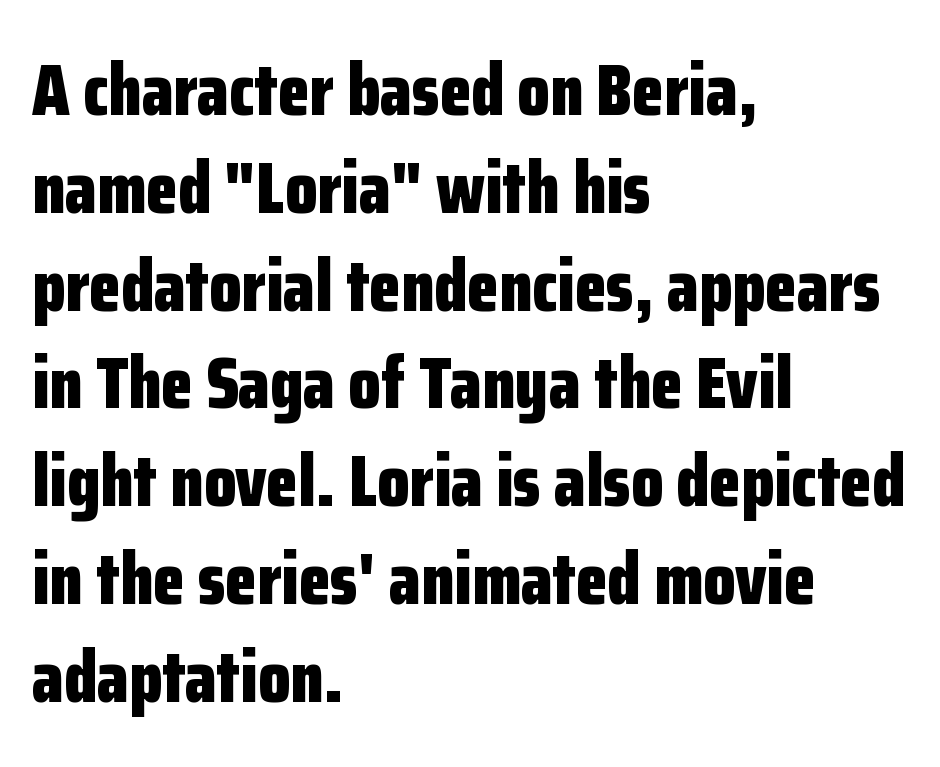
The image shows 73 px bold, condensed sans-serif type, upright; set left-aligned, normal line spacing (1.34x), normal letter spacing, not underlined; low stroke contrast and a medium x-height.
